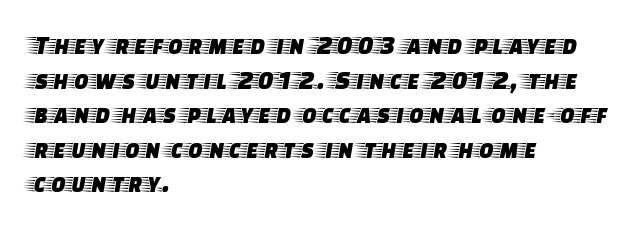
You could call the tracking neutral — neither tight nor loose. Interline gaps are of average width in this sample. The zone under the glyphs is completely vacant. A classic flush-left, rag-right setting is used for this passage.
